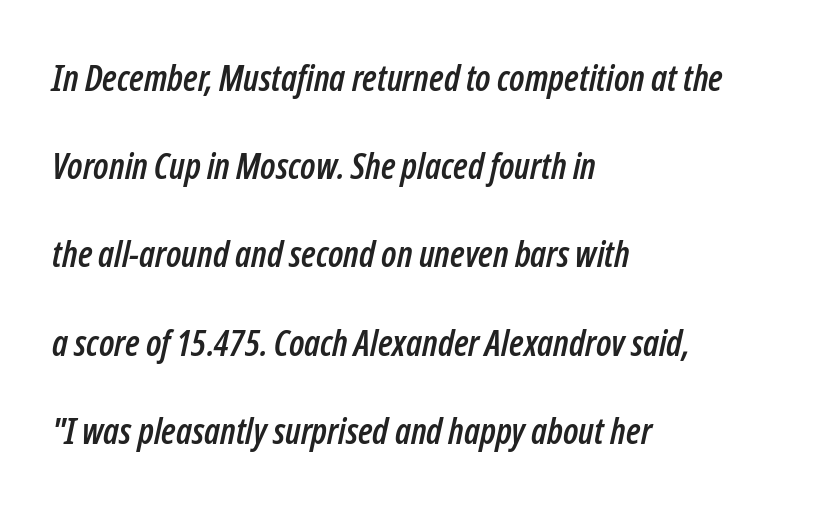
{"italic": "yes", "lean": "right", "slant_degrees": 12, "width": "condensed", "stroke_contrast": "low", "x_height": "medium", "monospaced": "no", "underline": "no", "align": "left", "line_spacing": "loose", "line_spacing_ratio": 2.45, "letter_spacing": "normal", "letter_spacing_em": 0.0, "glyph_px": 36}
